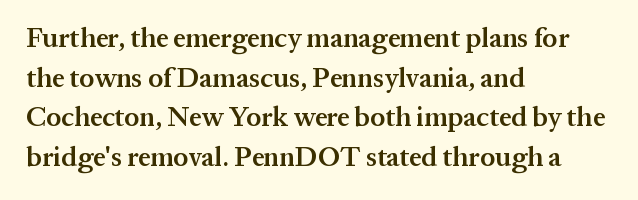
Observe the ordinary spacing: letters are neighbours, not strangers. The font's upright variant was chosen for this text. Letters rest on an invisible, unmarked baseline. The leading is moderate, giving the passage an even texture. The paragraph has a hard left edge and a soft right edge.
